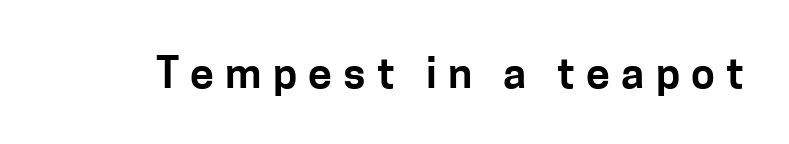
Q: Is the text italic (slanted)? A: No, it is upright.
Q: Is the typeface a serif or a sans-serif typeface? A: Sans-serif.
Q: Is the text underlined? A: No.
Q: Is the spacing between letters normal or unusually wide? A: Unusually wide.
Q: Width (condensed, normal, or wide)? A: Normal.
Q: Stroke contrast? A: Low.
Q: x-height? A: Medium.
Q: Monospaced? A: No.
